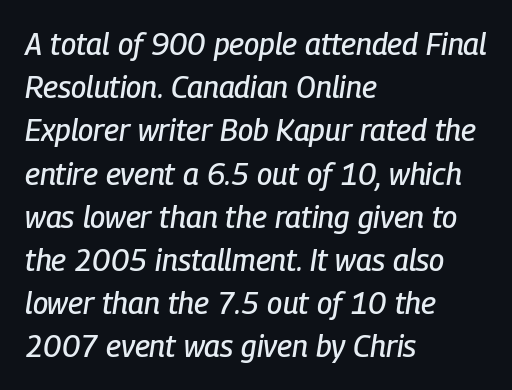
Q: Is the text italic (slanted)? A: Yes, it leans right by about 9 degrees.
Q: Is the text underlined? A: No.
Q: How is the paragraph aligned? A: Left-aligned.
Q: Is the spacing between letters normal or unusually wide? A: Normal.
Q: Is the spacing between lines tight, normal or loose? A: Normal.
Q: Width (condensed, normal, or wide)? A: Condensed.
Q: Stroke contrast? A: Low.
Q: x-height? A: Medium.
Q: Monospaced? A: No.
